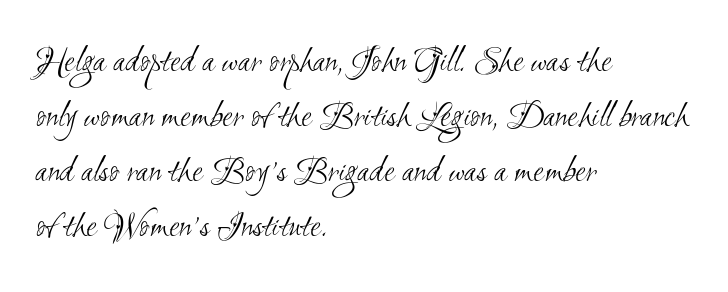
Q: Is the text bold? A: No.
Q: Is the typeface a serif or a sans-serif typeface? A: Sans-serif.
Q: Is the text underlined? A: No.
Q: How is the paragraph aligned? A: Left-aligned.
Q: Is the spacing between letters normal or unusually wide? A: Normal.
Q: Is the spacing between lines tight, normal or loose? A: Normal.
Q: Width (condensed, normal, or wide)? A: Condensed.
Q: Stroke contrast? A: Medium.
Q: x-height? A: Small.
Q: Monospaced? A: No.
